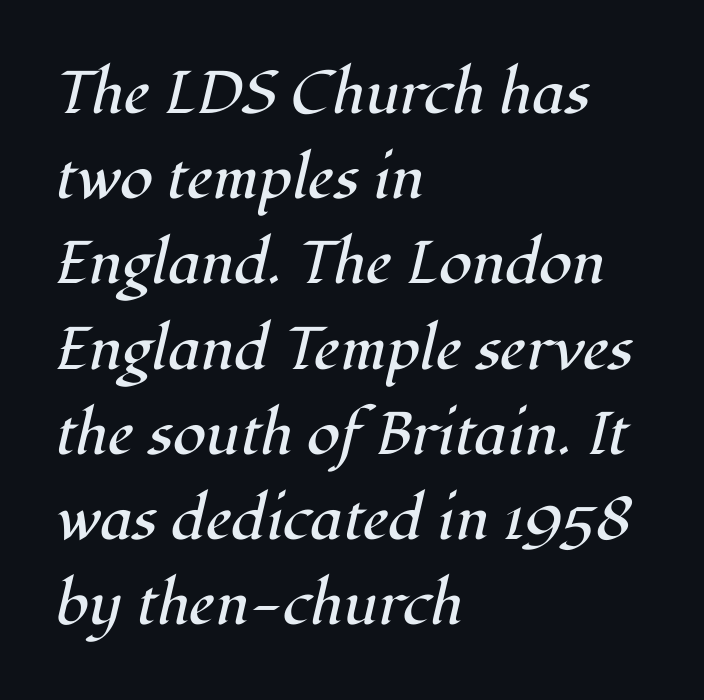
The image shows 60 px regular-weight serif type, italic (leaning right); set left-aligned, normal line spacing (1.42x), normal letter spacing, not underlined; high stroke contrast and a medium x-height.
